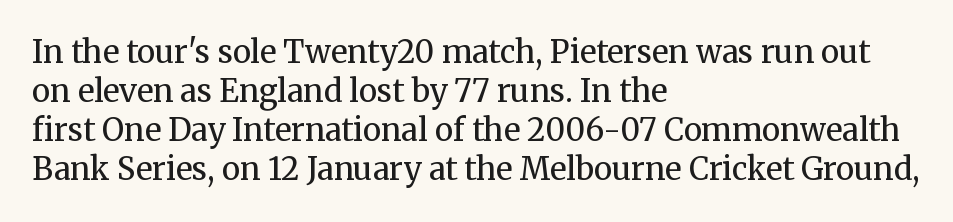
These glyphs show unthickened strokes, regular width or finer. This is the regular roman posture of the typeface. Classification — serif. Look at the tracking — it's just the regular setting, nothing added.
